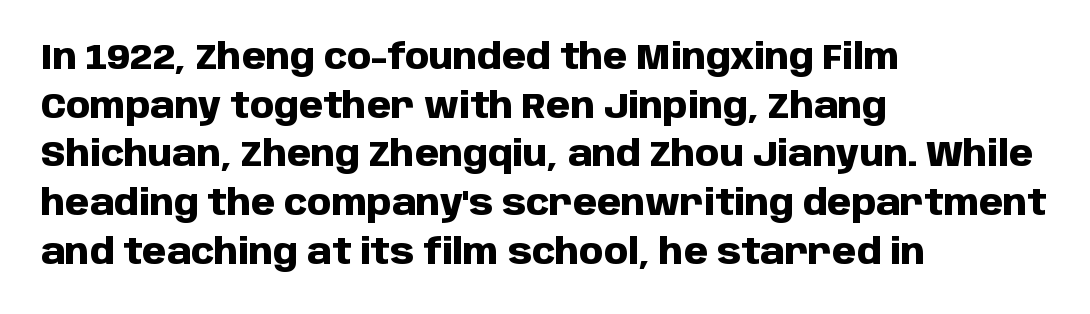
{"serif": "no", "italic": "no", "bold": "yes", "weight": "heavy", "width": "normal", "stroke_contrast": "low", "x_height": "large", "monospaced": "no", "underline": "no", "align": "left", "line_spacing": "normal", "line_spacing_ratio": 1.39, "letter_spacing": "normal", "letter_spacing_em": 0.0, "glyph_px": 35}
